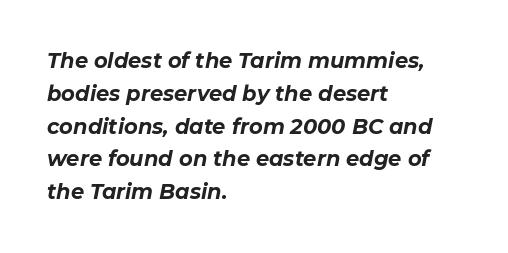
{"italic": "yes", "lean": "right", "slant_degrees": 11, "bold": "yes", "underline": "no", "align": "left", "line_spacing": "normal", "line_spacing_ratio": 1.56, "letter_spacing": "normal", "letter_spacing_em": 0.0, "glyph_px": 21}
